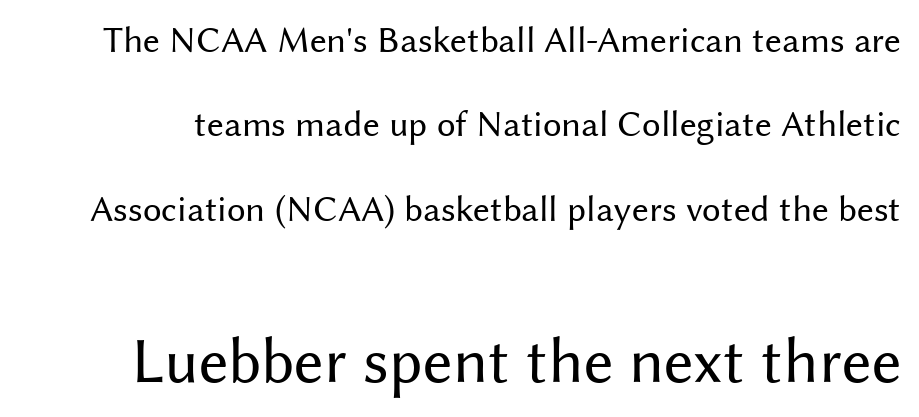
Q: Is the text bold? A: No.
Q: Is the text italic (slanted)? A: No, it is upright.
Q: Is the typeface a serif or a sans-serif typeface? A: Sans-serif.
Q: Is the text underlined? A: No.
Q: Is the spacing between letters normal or unusually wide? A: Normal.
Q: Is the spacing between lines tight, normal or loose? A: Loose.
Q: Which block of text is set in a larger size, the first (top) or the second (bottom)? A: The second (bottom) one.
Q: Width (condensed, normal, or wide)? A: Normal.
Q: Stroke contrast? A: Medium.
Q: x-height? A: Medium.
Q: Monospaced? A: No.
